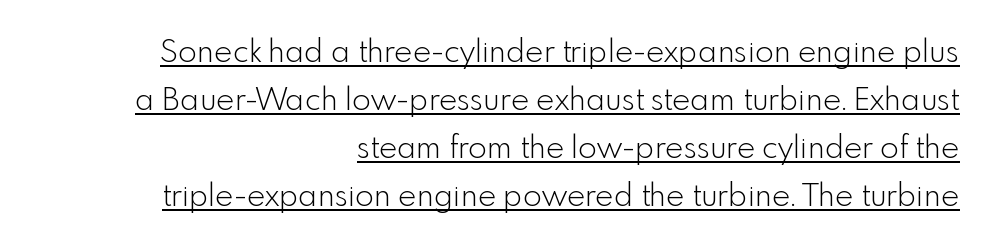
{"serif": "no", "italic": "no", "bold": "no", "weight": "light", "width": "normal", "x_height": "small", "monospaced": "no", "underline": "yes", "align": "right", "line_spacing": "normal", "line_spacing_ratio": 1.55, "letter_spacing": "normal", "letter_spacing_em": 0.0, "glyph_px": 31}
